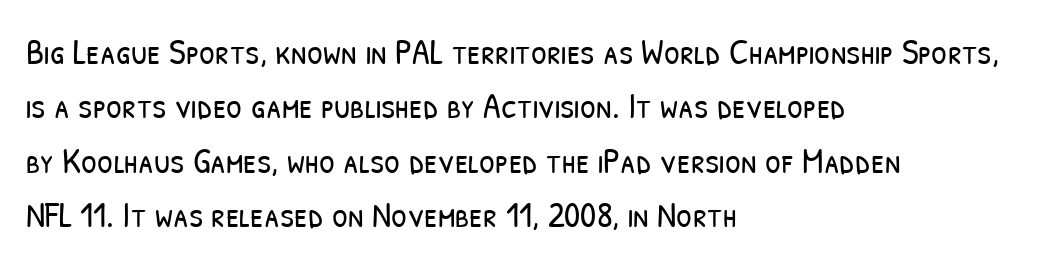
Q: Is the text bold? A: No.
Q: Is the typeface a serif or a sans-serif typeface? A: Sans-serif.
Q: Is the text underlined? A: No.
Q: How is the paragraph aligned? A: Left-aligned.
Q: Is the spacing between letters normal or unusually wide? A: Normal.
Q: Is the spacing between lines tight, normal or loose? A: Normal.
Q: Width (condensed, normal, or wide)? A: Condensed.
Q: Stroke contrast? A: Low.
Q: x-height? A: Medium.
Q: Monospaced? A: No.
